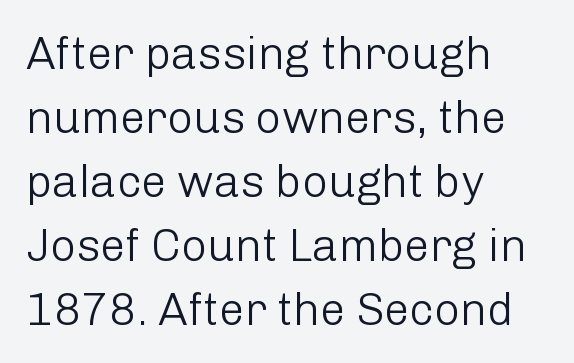
The image shows 45 px light sans-serif type, upright; set left-aligned, normal line spacing (1.42x), normal letter spacing, not underlined; low stroke contrast and a medium x-height.
